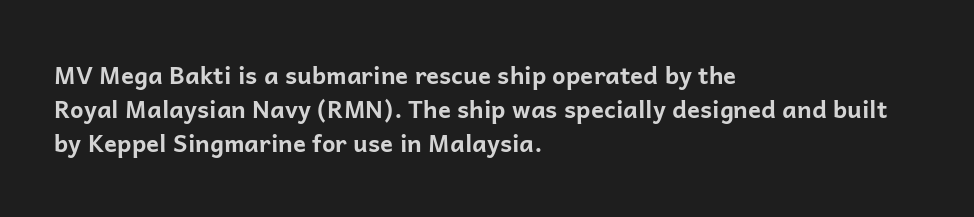
The passage shown stacks its lines at a standard gap. These lines keep a tight, regular rhythm from letter to letter. Descenders hang freely into open space. The sample has been set heavy, in full bold. Leftover space on each line is placed entirely after the last word. Nope, not italic — everything's standing straight.
